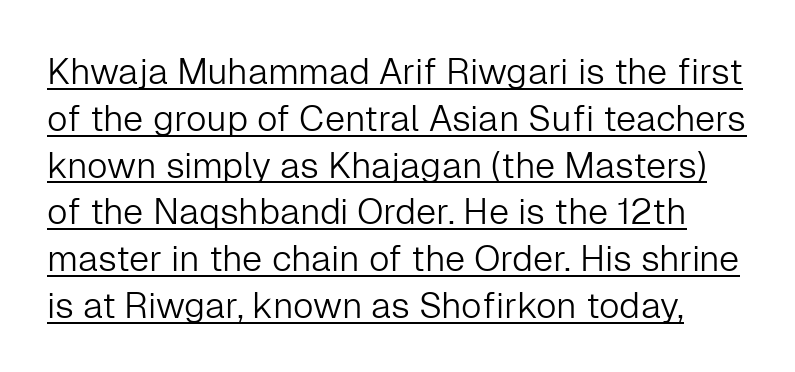
{"serif": "no", "italic": "no", "bold": "no", "weight": "light", "width": "normal", "stroke_contrast": "low", "x_height": "medium", "monospaced": "no", "underline": "yes", "line_spacing": "normal", "line_spacing_ratio": 1.3, "letter_spacing": "normal", "letter_spacing_em": 0.0, "glyph_px": 36}
